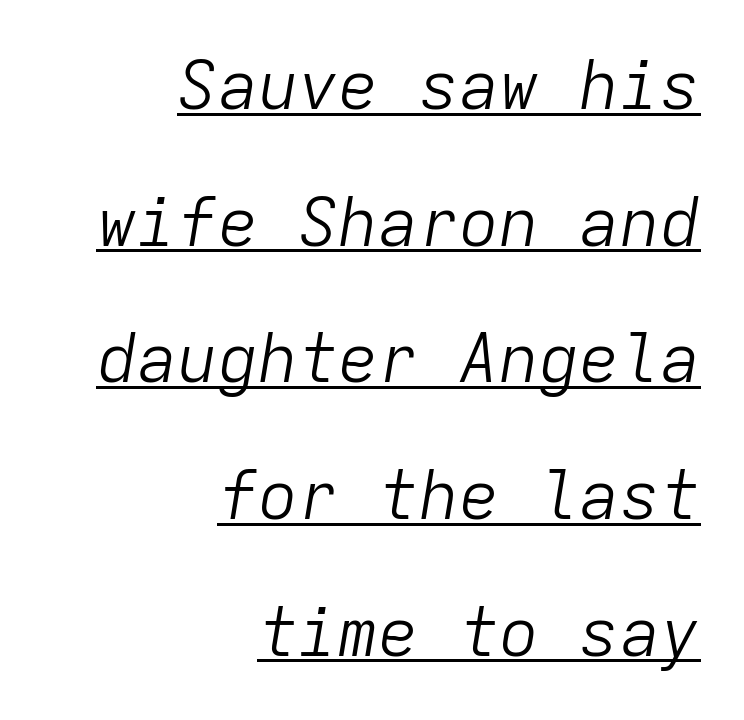
{"italic": "yes", "lean": "right", "slant_degrees": 9, "bold": "no", "weight": "light", "width": "normal", "stroke_contrast": "low", "x_height": "medium", "monospaced": "yes", "underline": "yes", "align": "right", "line_spacing": "loose", "line_spacing_ratio": 2.04, "letter_spacing": "normal", "letter_spacing_em": 0.0, "glyph_px": 67}
